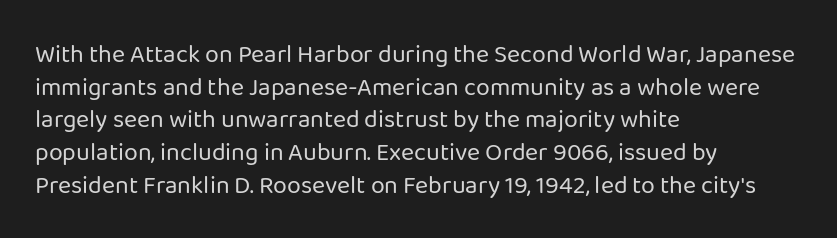
The image shows 25 px text type, upright; set left-aligned, normal line spacing (1.31x), normal letter spacing, not underlined.
